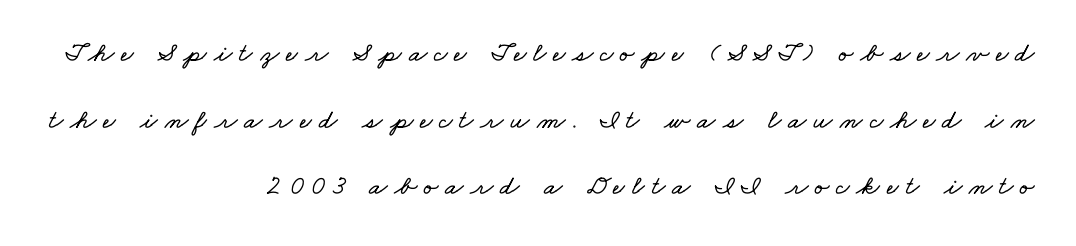
{"underline": "no", "align": "right", "line_spacing": "loose", "line_spacing_ratio": 2.47, "letter_spacing": "wide", "letter_spacing_em": 0.25, "glyph_px": 27}
